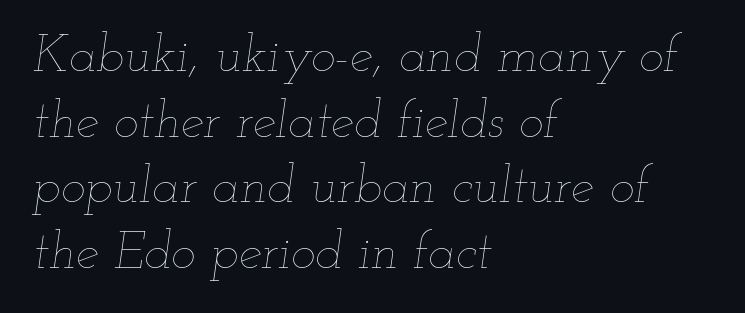
The image shows 52 px thin, wide type, italic (leaning right); set left-aligned, normal line spacing (1.26x), normal letter spacing, not underlined; low stroke contrast and a small x-height.
